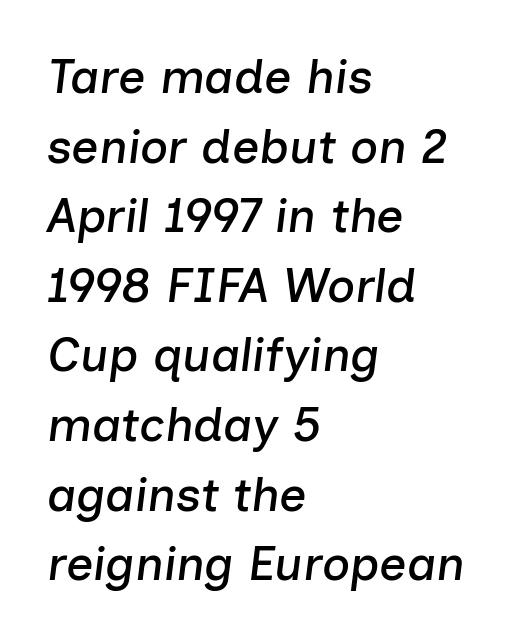
Q: Is the text italic (slanted)? A: Yes, it leans right by about 7 degrees.
Q: Is the text underlined? A: No.
Q: How is the paragraph aligned? A: Left-aligned.
Q: Is the spacing between letters normal or unusually wide? A: Normal.
Q: Is the spacing between lines tight, normal or loose? A: Normal.
Q: Width (condensed, normal, or wide)? A: Normal.
Q: Stroke contrast? A: Low.
Q: x-height? A: Medium.
Q: Monospaced? A: No.
